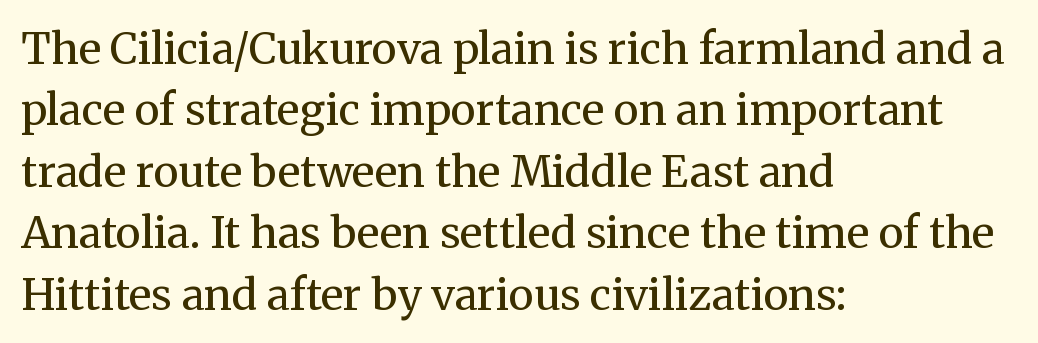
Q: Is the text bold? A: No.
Q: Is the text italic (slanted)? A: No, it is upright.
Q: Is the typeface a serif or a sans-serif typeface? A: Serif.
Q: Is the text underlined? A: No.
Q: How is the paragraph aligned? A: Left-aligned.
Q: Is the spacing between letters normal or unusually wide? A: Normal.
Q: Is the spacing between lines tight, normal or loose? A: Normal.
Q: Width (condensed, normal, or wide)? A: Normal.
Q: Stroke contrast? A: Medium.
Q: x-height? A: Medium.
Q: Monospaced? A: No.
